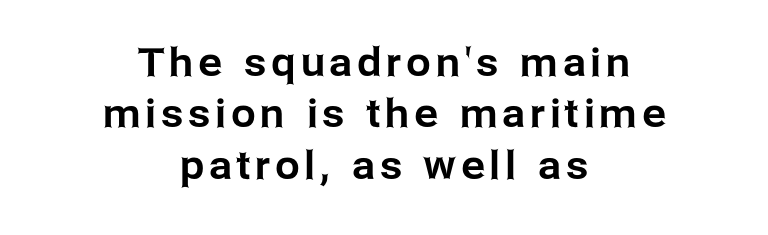
The image shows 39 px sans-serif type, upright; set centered, normal line spacing (1.32x), not underlined; low stroke contrast and a medium x-height.
